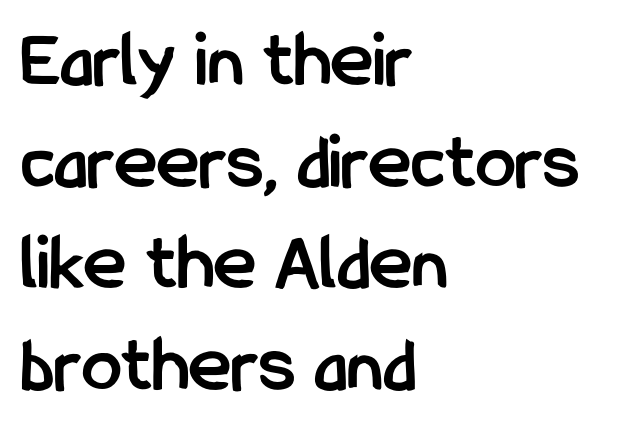
{"serif": "no", "italic": "no", "bold": "yes", "weight": "semibold", "width": "condensed", "stroke_contrast": "low", "x_height": "medium", "monospaced": "no", "underline": "no", "align": "left", "line_spacing": "normal", "line_spacing_ratio": 1.27, "letter_spacing": "normal", "letter_spacing_em": 0.0, "glyph_px": 80}
